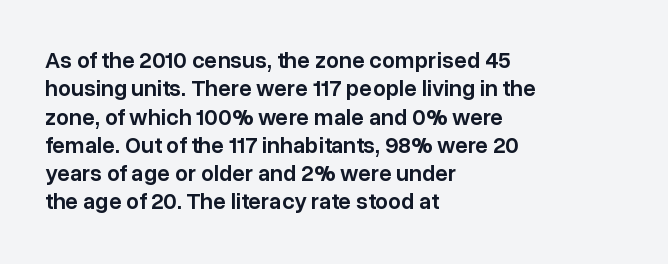
{"italic": "no", "bold": "semi", "underline": "no", "align": "left", "line_spacing_ratio": 1.23, "letter_spacing": "normal", "letter_spacing_em": 0.0, "glyph_px": 23}
